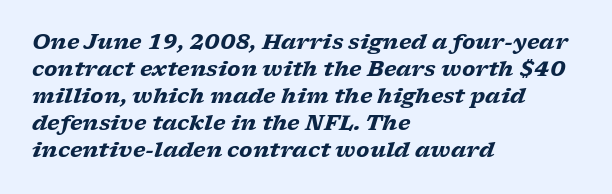
Q: Is the text bold? A: Yes.
Q: Is the text italic (slanted)? A: Yes, it leans right by about 17 degrees.
Q: Is the text underlined? A: No.
Q: How is the paragraph aligned? A: Left-aligned.
Q: Is the spacing between letters normal or unusually wide? A: Normal.
Q: Is the spacing between lines tight, normal or loose? A: Normal.
